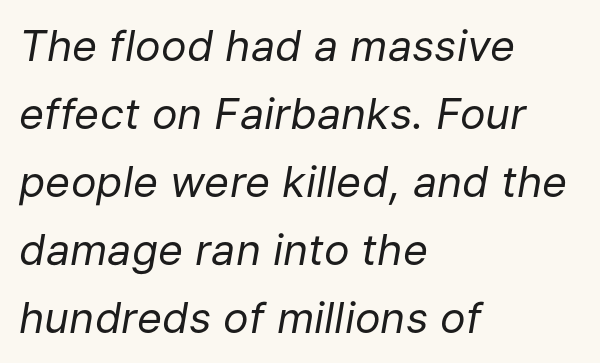
{"italic": "yes", "lean": "right", "slant_degrees": 9, "bold": "no", "weight": "regular", "width": "normal", "stroke_contrast": "low", "x_height": "medium", "monospaced": "no", "underline": "no", "align": "left", "line_spacing": "normal", "line_spacing_ratio": 1.58, "letter_spacing": "normal", "letter_spacing_em": 0.0, "glyph_px": 43}
